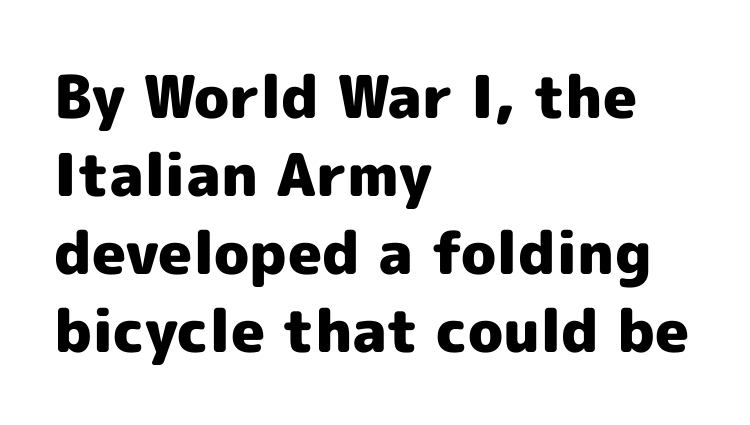
Look at the bottom of the vertical strokes: they stop flat, with no serifs. In terms of leading, this rendering sits right in the middle. Here the designer chose a conventional face with non-uniform glyph widths. A full-strength bold gives these letters their thick strokes. Letters rest on an invisible, unmarked baseline. Here the glyphs are tracked normally, forming tight word shapes.
